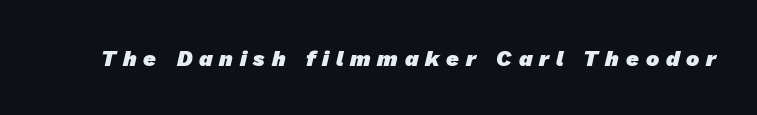
{"bold": "yes", "underline": "no", "letter_spacing": "wide", "letter_spacing_em": 0.31, "glyph_px": 22}
